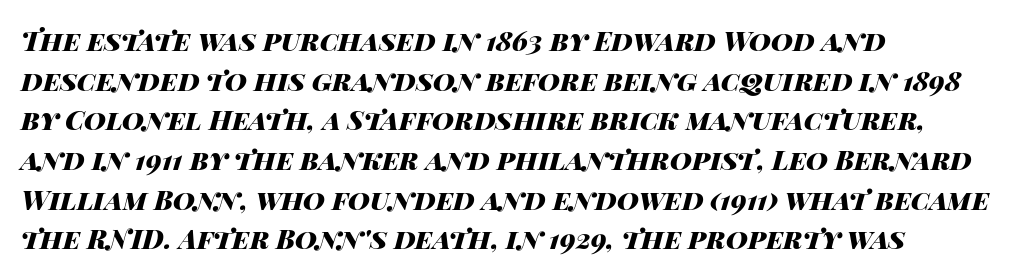
Q: Is the text bold? A: Yes.
Q: Is the text italic (slanted)? A: Yes, it leans right by about 14 degrees.
Q: Is the text underlined? A: No.
Q: How is the paragraph aligned? A: Left-aligned.
Q: Is the spacing between letters normal or unusually wide? A: Normal.
Q: Is the spacing between lines tight, normal or loose? A: Normal.
